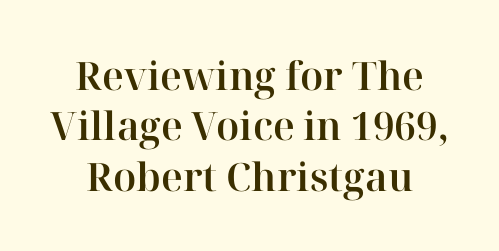
The zone under the glyphs is completely vacant. In terms of letterform style, serifs are clearly present. Proportional: the letters do not fall into vertical columns. Quick note: not italic, upright.
